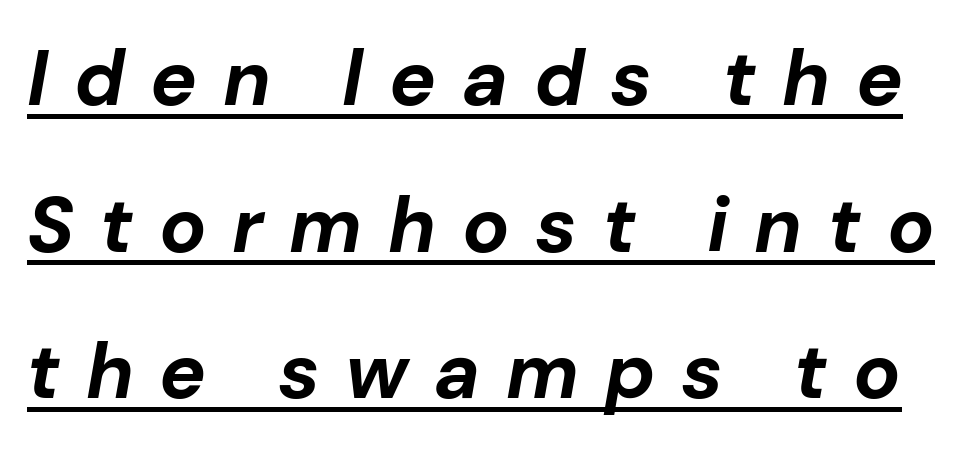
{"italic": "yes", "lean": "right", "slant_degrees": 10, "bold": "yes", "weight": "bold", "width": "normal", "stroke_contrast": "low", "x_height": "medium", "monospaced": "no", "underline": "yes", "line_spacing_ratio": 1.88, "letter_spacing": "wide", "letter_spacing_em": 0.33, "glyph_px": 78}
